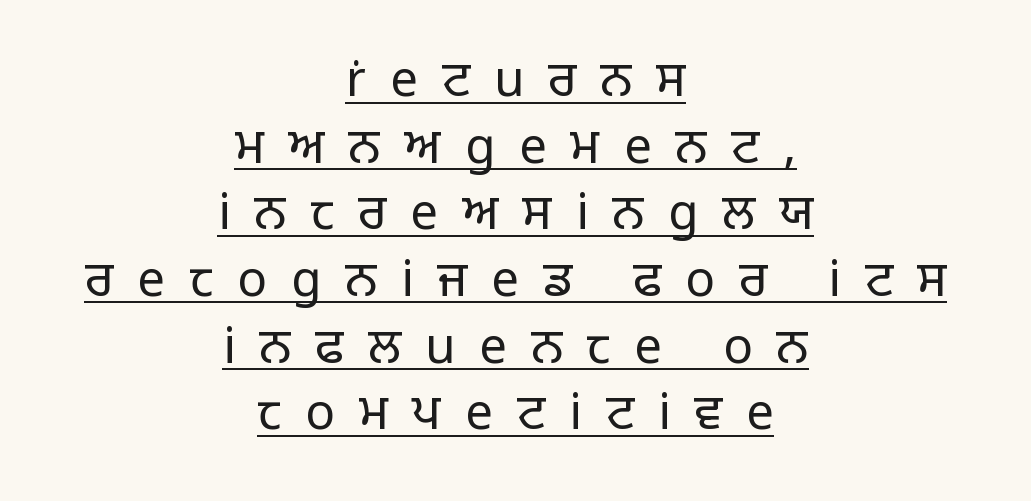
Posture: straight, roman, zero tilt. Regarding serifs, this sample does without them. Compared with a flush-left layout, this one balances lines on the center instead. How would I describe the line gaps? Plain and ordinary. You can see a thin bar hugging the bottom of the glyphs. A light-to-regular cut is what we see here.
